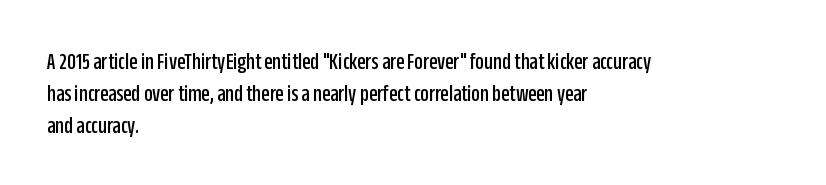
Q: Is the text italic (slanted)? A: No, it is upright.
Q: Is the text underlined? A: No.
Q: How is the paragraph aligned? A: Left-aligned.
Q: Is the spacing between letters normal or unusually wide? A: Normal.
Q: Is the spacing between lines tight, normal or loose? A: Normal.
